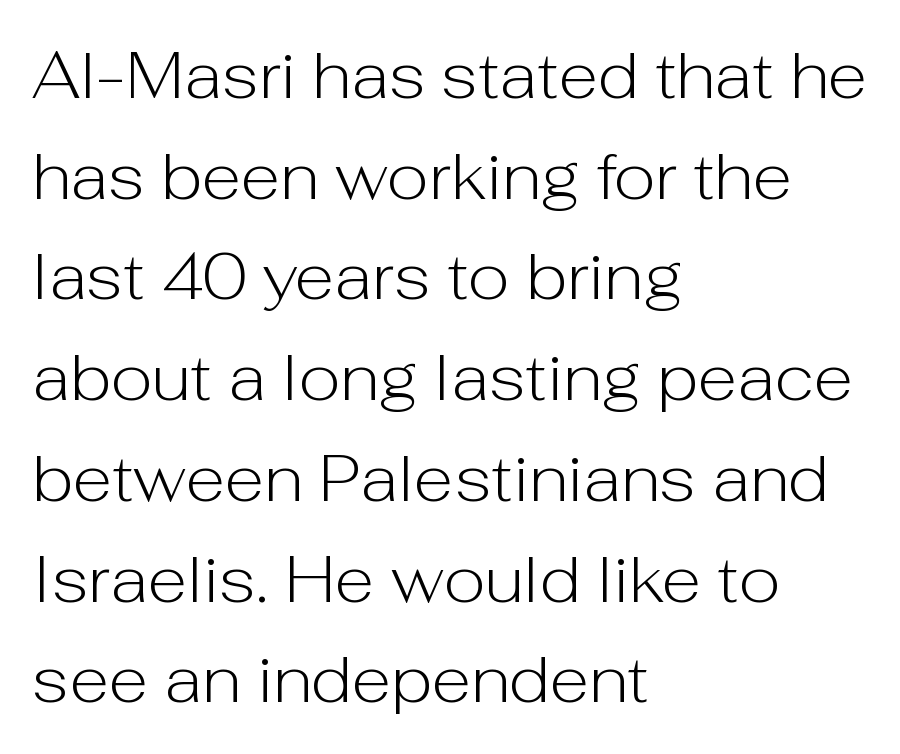
The image shows 65 px light sans-serif type, upright; set left-aligned, normal line spacing (1.55x), normal letter spacing, not underlined; low stroke contrast and a medium x-height.
